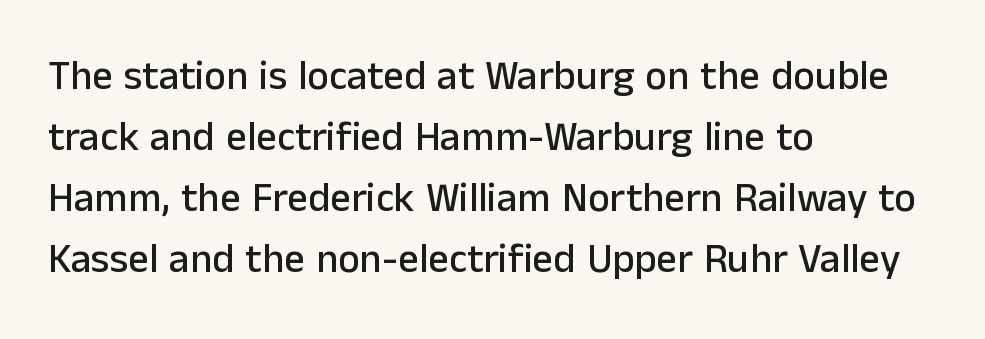
Q: Is the text italic (slanted)? A: No, it is upright.
Q: Is the typeface a serif or a sans-serif typeface? A: Sans-serif.
Q: Is the text underlined? A: No.
Q: How is the paragraph aligned? A: Left-aligned.
Q: Is the spacing between letters normal or unusually wide? A: Normal.
Q: Is the spacing between lines tight, normal or loose? A: Normal.
Q: Width (condensed, normal, or wide)? A: Normal.
Q: Stroke contrast? A: Low.
Q: x-height? A: Medium.
Q: Monospaced? A: No.
